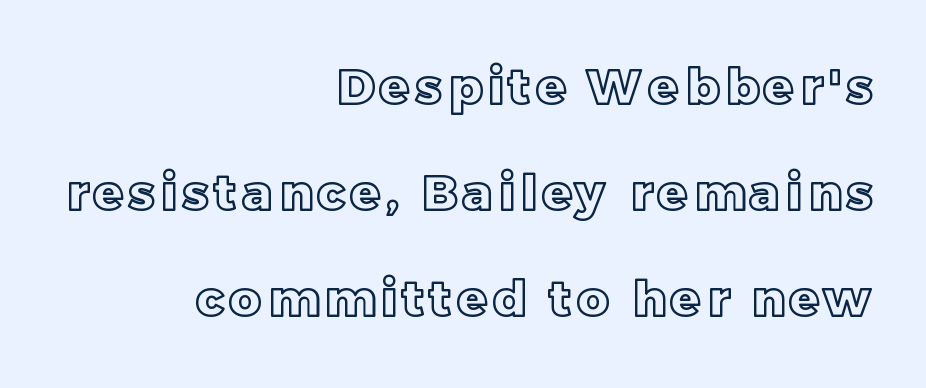
Q: Is the text italic (slanted)? A: No, it is upright.
Q: Is the text underlined? A: No.
Q: How is the paragraph aligned? A: Right-aligned.
Q: Is the spacing between lines tight, normal or loose? A: Loose.
Q: Width (condensed, normal, or wide)? A: Normal.
Q: x-height? A: Large.
Q: Monospaced? A: No.
